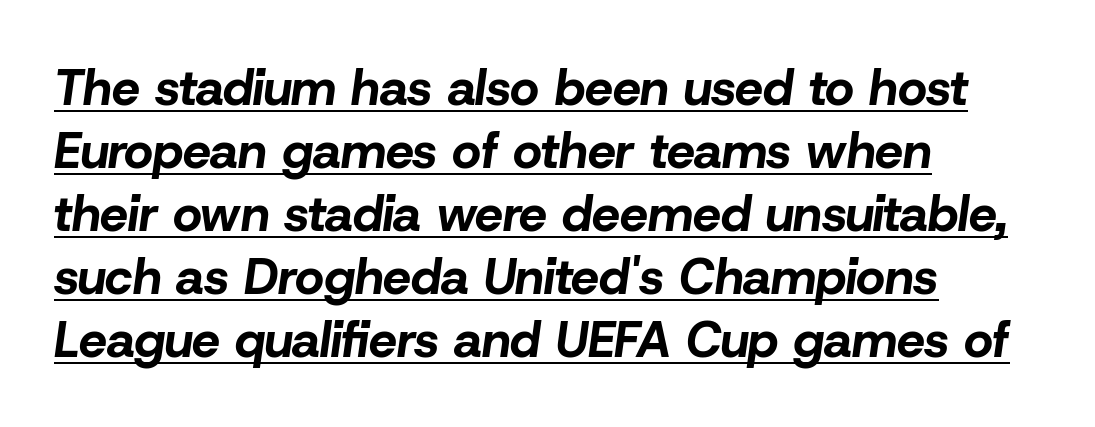
Q: Is the text bold? A: Yes.
Q: Is the text italic (slanted)? A: Yes, it leans right by about 8 degrees.
Q: Is the text underlined? A: Yes.
Q: How is the paragraph aligned? A: Left-aligned.
Q: Is the spacing between letters normal or unusually wide? A: Normal.
Q: Is the spacing between lines tight, normal or loose? A: Normal.
Q: Width (condensed, normal, or wide)? A: Normal.
Q: Stroke contrast? A: Low.
Q: x-height? A: Medium.
Q: Monospaced? A: No.
